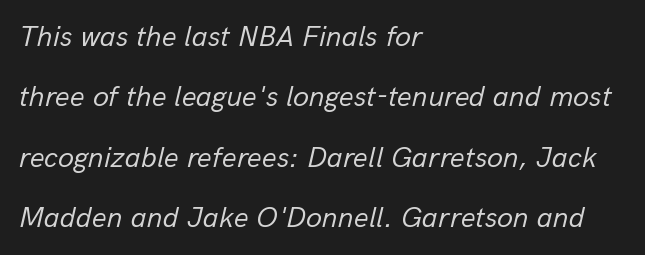
Q: Is the text bold? A: No.
Q: Is the text italic (slanted)? A: Yes, it leans right by about 13 degrees.
Q: Is the text underlined? A: No.
Q: How is the paragraph aligned? A: Left-aligned.
Q: Is the spacing between letters normal or unusually wide? A: Normal.
Q: Is the spacing between lines tight, normal or loose? A: Loose.
Q: Width (condensed, normal, or wide)? A: Normal.
Q: Stroke contrast? A: Low.
Q: x-height? A: Medium.
Q: Monospaced? A: No.
